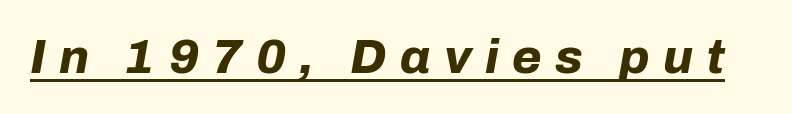
Q: Is the text bold? A: Yes.
Q: Is the text italic (slanted)? A: Yes, it leans right by about 10 degrees.
Q: Is the text underlined? A: Yes.
Q: Is the spacing between letters normal or unusually wide? A: Unusually wide.
Q: Width (condensed, normal, or wide)? A: Normal.
Q: Stroke contrast? A: Low.
Q: x-height? A: Medium.
Q: Monospaced? A: No.
